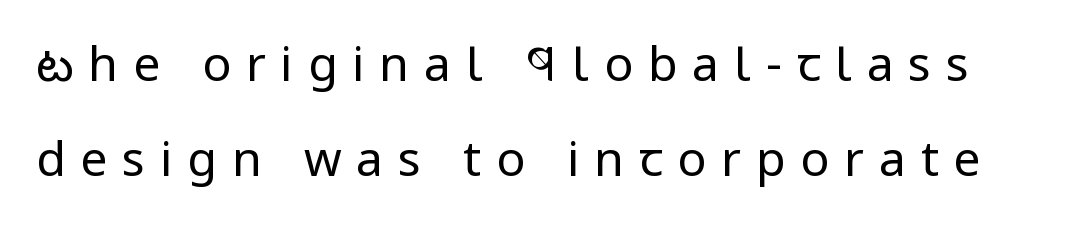
{"serif": "no", "italic": "no", "bold": "no", "weight": "regular", "width": "condensed", "stroke_contrast": "low", "x_height": "large", "monospaced": "no", "underline": "no", "line_spacing": "loose", "line_spacing_ratio": 1.97, "letter_spacing": "wide", "letter_spacing_em": 0.31, "glyph_px": 48}
